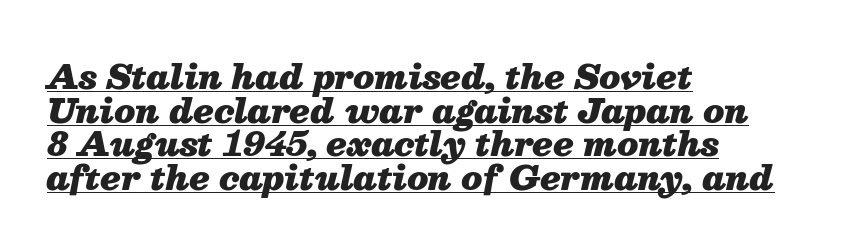
The image shows 33 px heavy type, italic (leaning right); set left-aligned, tight line spacing (1.02x), normal letter spacing, underlined; medium stroke contrast and a medium x-height.
